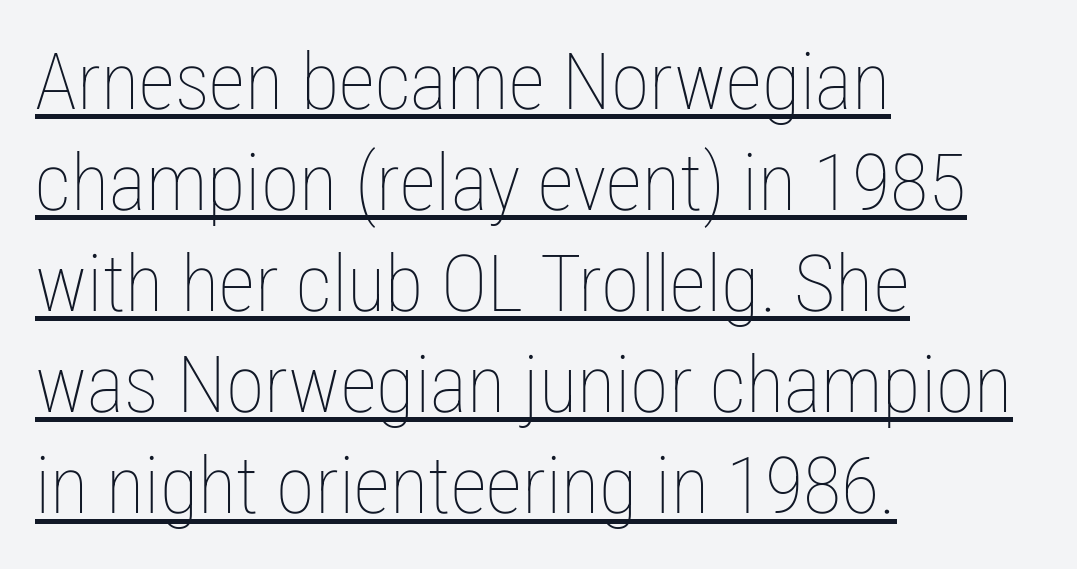
The image shows 79 px thin, condensed type, upright; set left-aligned, normal line spacing (1.28x), normal letter spacing, underlined; low stroke contrast and a medium x-height.
